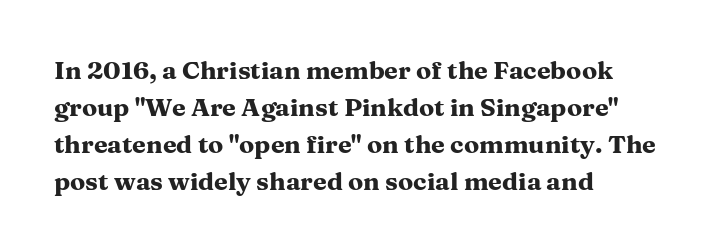
{"italic": "no", "bold": "yes", "underline": "no", "align": "left", "line_spacing": "normal", "line_spacing_ratio": 1.48, "letter_spacing": "normal", "letter_spacing_em": 0.0, "glyph_px": 25}
